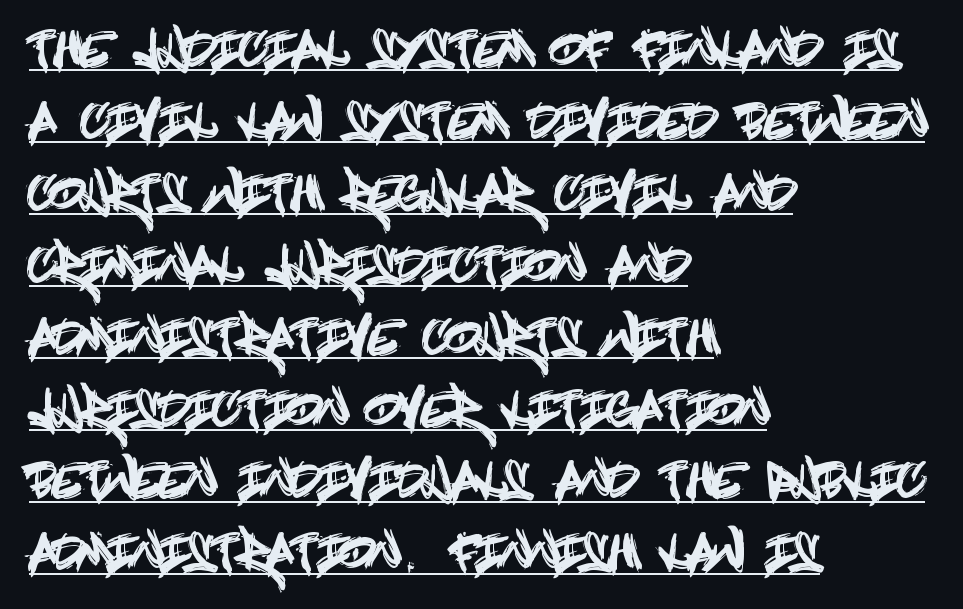
The image shows 47 px condensed sans-serif type; set left-aligned, normal line spacing (1.53x), normal letter spacing, underlined; a large x-height.
